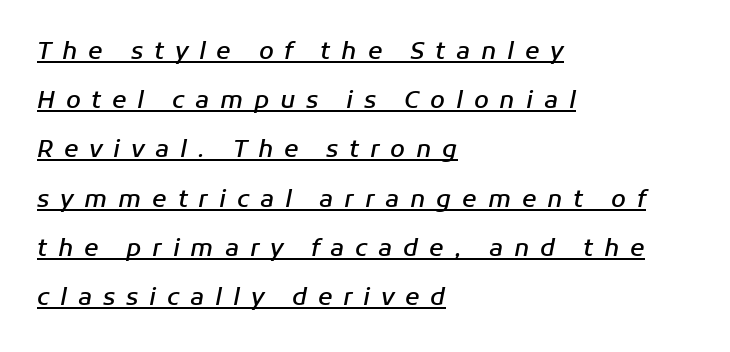
Q: Is the text bold? A: Semi-bold.
Q: Is the text italic (slanted)? A: Yes, it leans right by about 11 degrees.
Q: Is the text underlined? A: Yes.
Q: How is the paragraph aligned? A: Left-aligned.
Q: Is the spacing between letters normal or unusually wide? A: Unusually wide.
Q: Is the spacing between lines tight, normal or loose? A: Loose.
